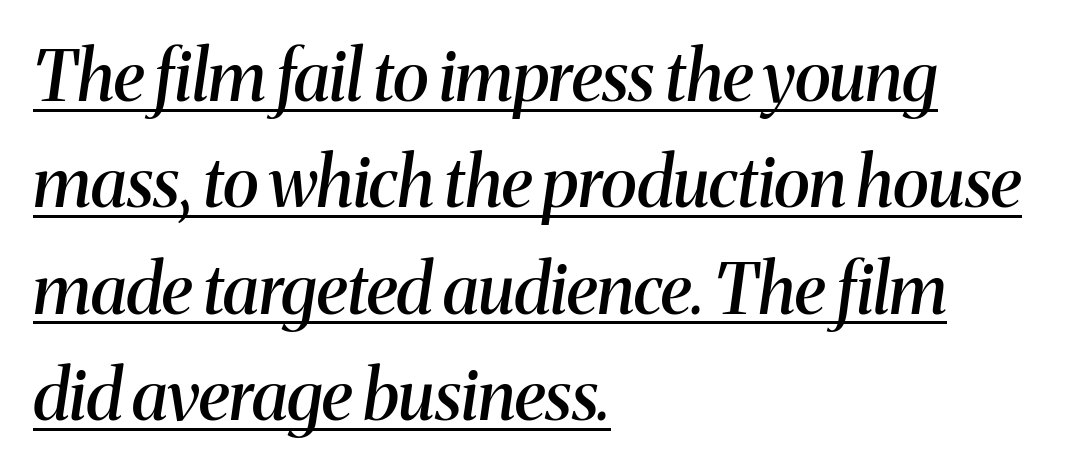
All the whitespace from short lines collects on the right. Looking at the ascenders, they clearly lean. A typesetter would call this zero additional tracking. You could not count columns in this text — the font is proportionally spaced.
